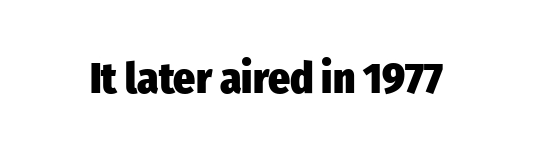
Q: Is the text bold? A: Yes.
Q: Is the text italic (slanted)? A: No, it is upright.
Q: Is the typeface a serif or a sans-serif typeface? A: Sans-serif.
Q: Is the text underlined? A: No.
Q: Is the spacing between letters normal or unusually wide? A: Normal.
Q: Width (condensed, normal, or wide)? A: Condensed.
Q: Stroke contrast? A: Low.
Q: x-height? A: Medium.
Q: Monospaced? A: No.
